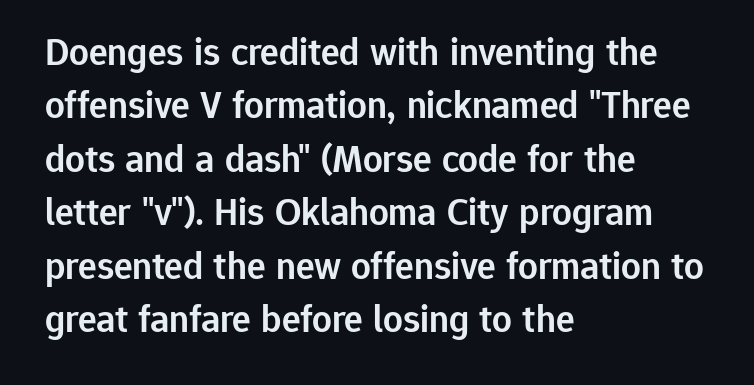
Q: Is the text bold? A: Semi-bold.
Q: Is the text italic (slanted)? A: No, it is upright.
Q: Is the typeface a serif or a sans-serif typeface? A: Sans-serif.
Q: Is the text underlined? A: No.
Q: How is the paragraph aligned? A: Left-aligned.
Q: Is the spacing between letters normal or unusually wide? A: Normal.
Q: Is the spacing between lines tight, normal or loose? A: Normal.
Q: Width (condensed, normal, or wide)? A: Normal.
Q: Stroke contrast? A: Low.
Q: x-height? A: Medium.
Q: Monospaced? A: No.
